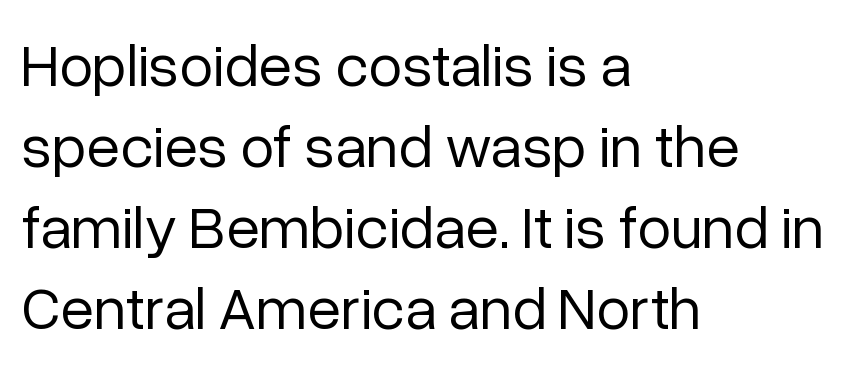
The line texture is even and compact thanks to regular tracking. The rendering uses a moderate line-height, typical for paragraphs. To sum up the face: it is a sans, with no serifs. You could not count columns in this text — the font is proportionally spaced.
